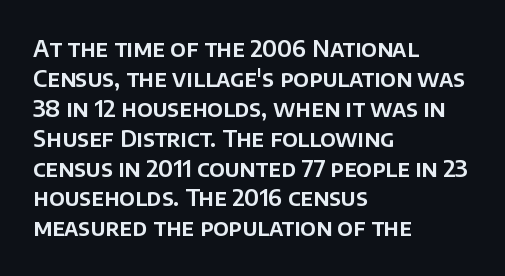
Q: Is the text italic (slanted)? A: No, it is upright.
Q: Is the text underlined? A: No.
Q: How is the paragraph aligned? A: Left-aligned.
Q: Is the spacing between letters normal or unusually wide? A: Normal.
Q: Is the spacing between lines tight, normal or loose? A: Normal.
